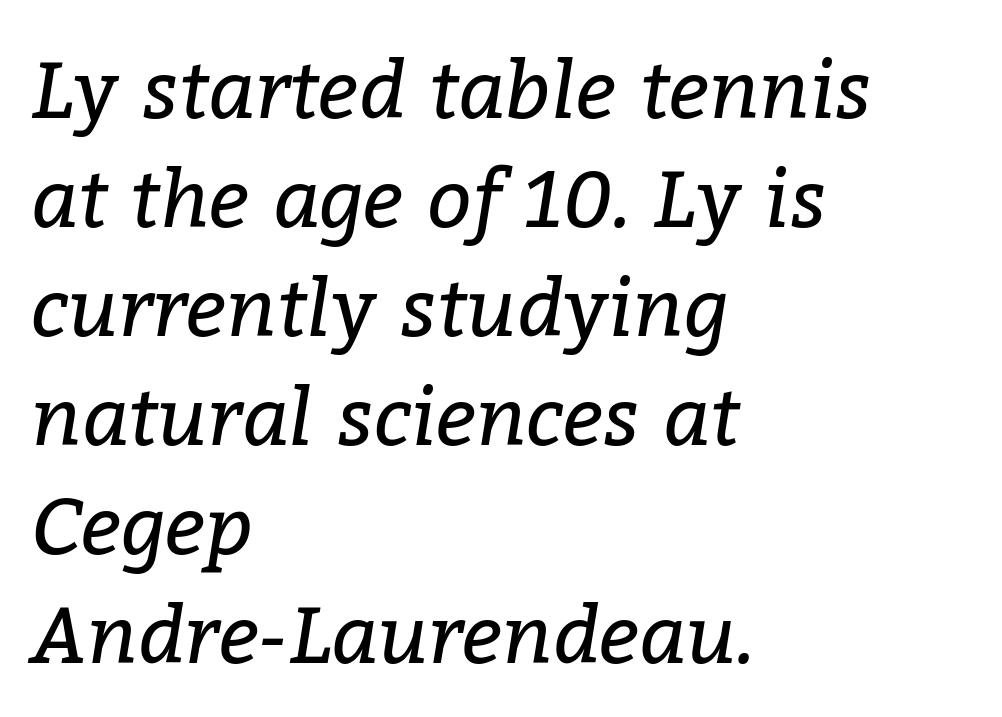
Is the type slanted? Yes — the strokes lean at a clear angle. The vertical gap from one line to the next is medium. The weight tops out at a normal text grade. Alignment: flush left. Does the type have serifs? Yes, each stem ends in a small foot. The letters sit at their default tracking, neither squeezed nor spread.
